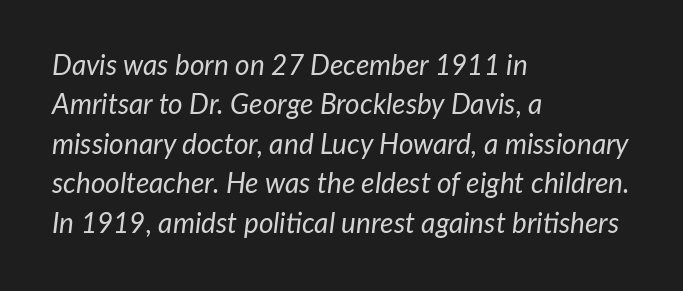
Q: Is the text bold? A: No.
Q: Is the text italic (slanted)? A: Yes, it leans right by about 7 degrees.
Q: Is the text underlined? A: No.
Q: How is the paragraph aligned? A: Left-aligned.
Q: Is the spacing between letters normal or unusually wide? A: Normal.
Q: Is the spacing between lines tight, normal or loose? A: Normal.
Q: Width (condensed, normal, or wide)? A: Normal.
Q: Stroke contrast? A: Low.
Q: x-height? A: Medium.
Q: Monospaced? A: No.
